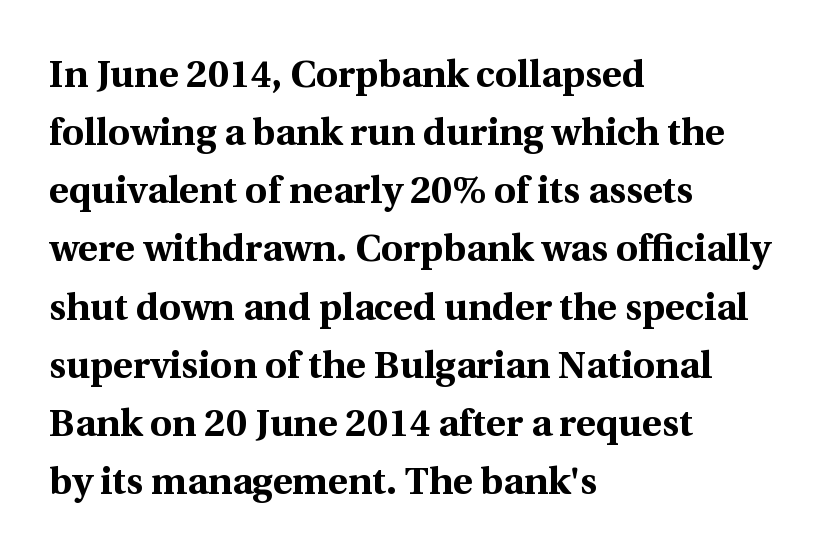
This is serif lettering, the kind often seen in printed books. The lettering holds an erect, upright posture throughout. Here the designer chose a conventional face with non-uniform glyph widths. Does the copy run flush right? No — it runs flush left. Typographic density is high because the face is bold.
